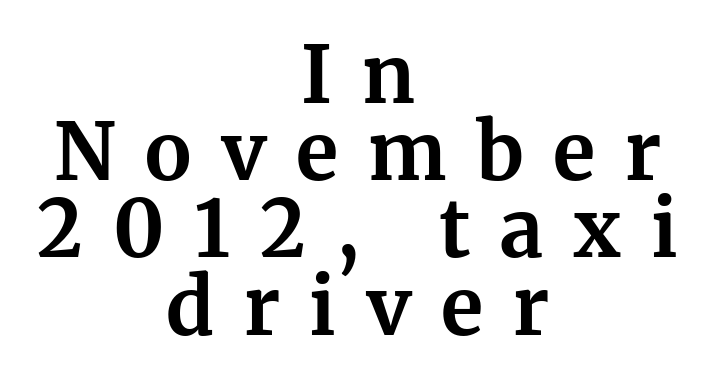
Tracking here is generous; glyphs stand well apart from one another. These words are printed bold, with thick strokes throughout. The vertical gap from one line to the next is small. In terms of posture, this sample is upright. The glyphs in this specimen are seriffed.
